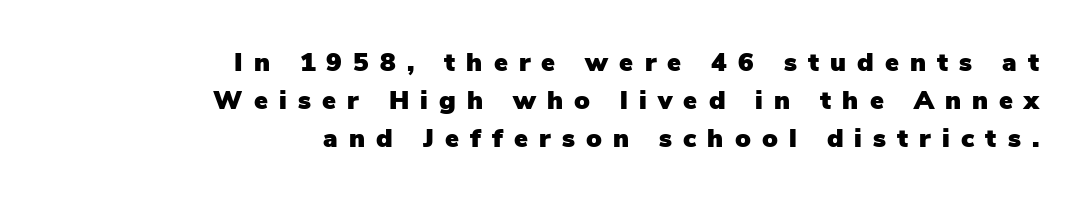
{"italic": "no", "underline": "no", "align": "right", "line_spacing": "normal", "line_spacing_ratio": 1.47, "letter_spacing": "wide", "letter_spacing_em": 0.43, "glyph_px": 26}
